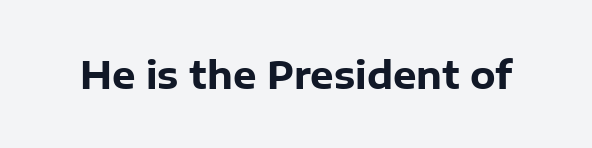
{"serif": "no", "italic": "no", "bold": "yes", "weight": "heavy", "width": "normal", "stroke_contrast": "low", "x_height": "medium", "monospaced": "no", "underline": "no", "letter_spacing": "normal", "letter_spacing_em": 0.0, "glyph_px": 37}
